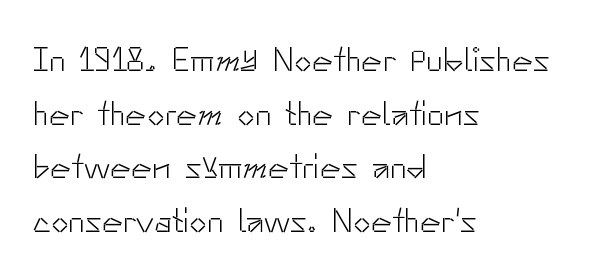
{"serif": "no", "italic": "no", "bold": "no", "weight": "light", "width": "normal", "stroke_contrast": "low", "x_height": "small", "monospaced": "no", "underline": "no", "align": "left", "line_spacing": "normal", "line_spacing_ratio": 1.53, "letter_spacing": "normal", "letter_spacing_em": 0.0, "glyph_px": 35}
